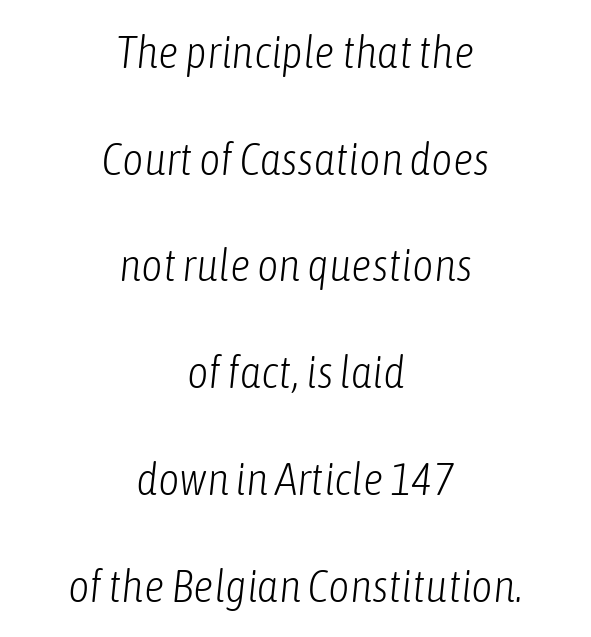
{"italic": "yes", "lean": "right", "slant_degrees": 6, "bold": "no", "weight": "light", "width": "condensed", "stroke_contrast": "low", "x_height": "medium", "monospaced": "no", "underline": "no", "align": "center", "line_spacing": "loose", "line_spacing_ratio": 2.32, "letter_spacing": "normal", "letter_spacing_em": 0.0, "glyph_px": 46}
